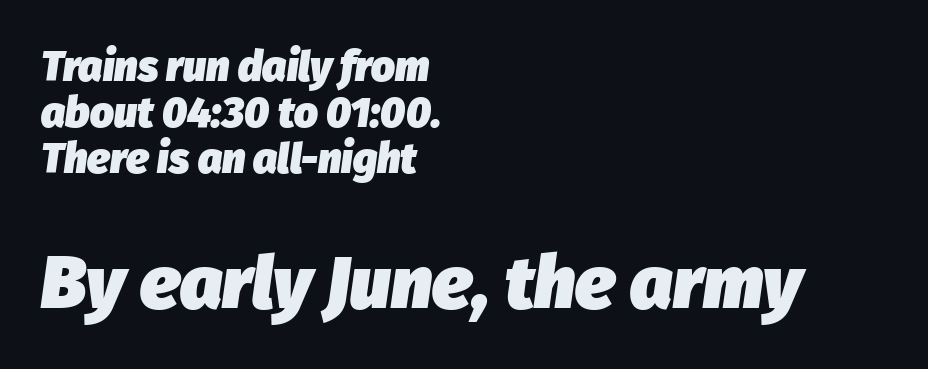
The image shows 74 px heavy type, italic (leaning right); set left-aligned, tight line spacing (1.09x), normal letter spacing, not underlined; the second (bottom) block is 1.76x larger; low stroke contrast and a medium x-height.
